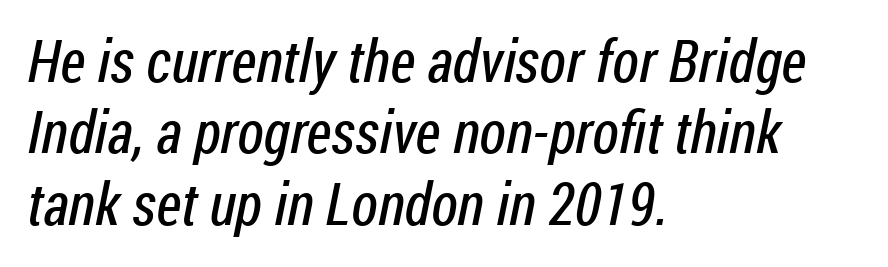
The image shows 59 px regular-weight, condensed sans-serif type; set left-aligned, line spacing 1.21x, normal letter spacing, not underlined; low stroke contrast and a medium x-height.
